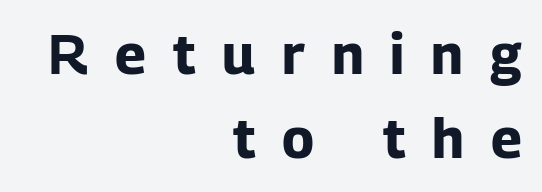
Anything drawn beneath the words? Only blank space. A roman cut, with each character standing at attention. A normal amount of white space separates one row of letters from the next. Note: no serifs on the glyphs.
